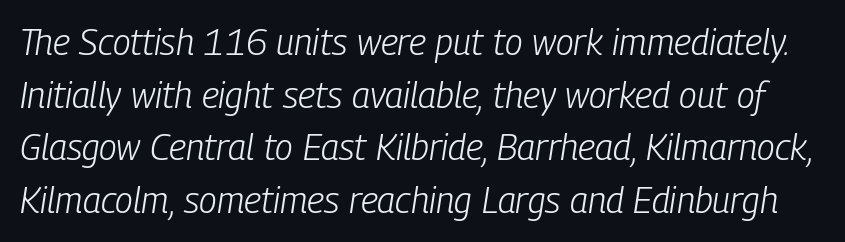
Each new line begins a customary step beneath the previous one. The area under the type is left untouched. This reads as an unemphasized weight, regular at the heaviest. This sample has the flowing, uneven cadence of proportional lettering. Would a proofreader flag this as italicized? Yes. A typesetter would call this zero additional tracking.
